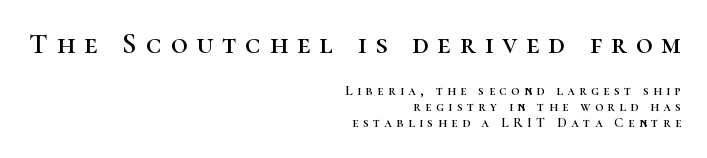
{"serif": "yes", "italic": "no", "width": "normal", "stroke_contrast": "high", "x_height": "medium", "monospaced": "no", "underline": "no", "align": "right", "line_spacing": "tight", "line_spacing_ratio": 1.13, "letter_spacing": "wide", "letter_spacing_em": 0.31, "larger_block": "first", "size_ratio": 2.07, "glyph_px": 29}
